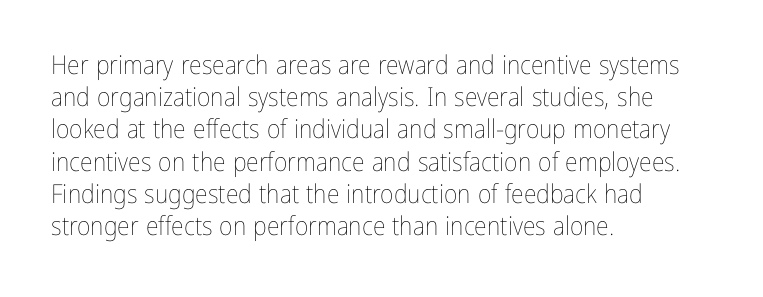
The image shows 26 px text type, upright; set left-aligned, line spacing 1.24x, normal letter spacing, not underlined.
